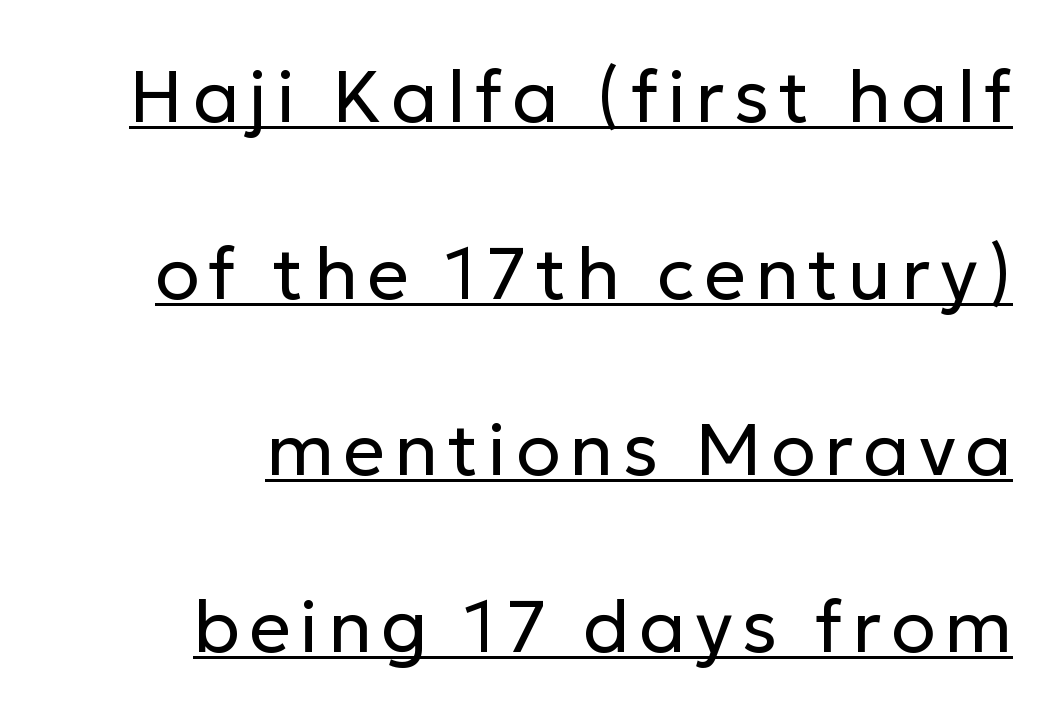
{"serif": "no", "italic": "no", "bold": "no", "weight": "regular", "width": "normal", "stroke_contrast": "low", "x_height": "medium", "monospaced": "no", "underline": "yes", "line_spacing": "loose", "line_spacing_ratio": 2.42, "glyph_px": 73}
